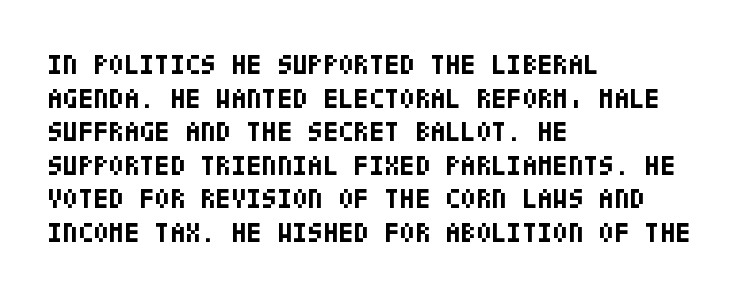
Q: Is the text bold? A: Yes.
Q: Is the text italic (slanted)? A: No, it is upright.
Q: Is the typeface a serif or a sans-serif typeface? A: Sans-serif.
Q: Is the text underlined? A: No.
Q: How is the paragraph aligned? A: Left-aligned.
Q: Is the spacing between letters normal or unusually wide? A: Normal.
Q: Width (condensed, normal, or wide)? A: Condensed.
Q: Stroke contrast? A: Low.
Q: x-height? A: Large.
